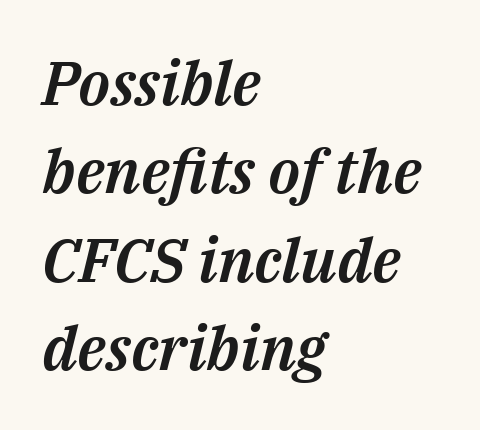
The zone under the glyphs is completely vacant. There is no visible air inserted between adjacent glyphs. You can tell it's italic because the verticals aren't actually vertical. Successive baselines arrive at the customary interval.
